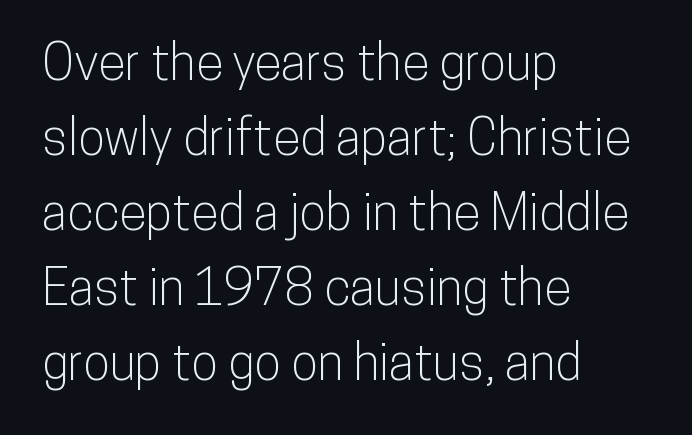
These lines are rendered in a variable-pitch font. Vertical spacing — default. The passage is arranged the way most books set body copy — flush left. What stands out about the letter spacing? Nothing — it is the standard amount. The words here are not underlined. The passage shown is typeset with a sans-serif family.
